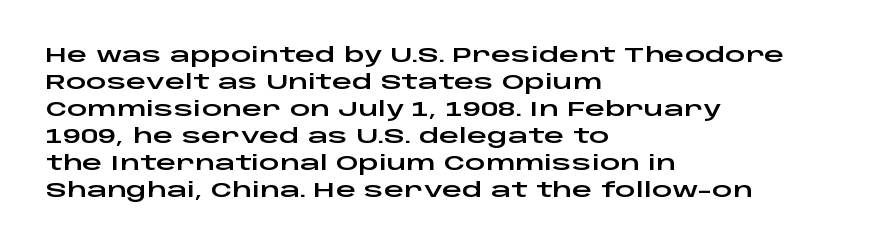
One-word summary of the alignment: left. The words here are not underlined. The passage shown stacks its lines at a standard gap. These lines were composed using upright roman letters.
